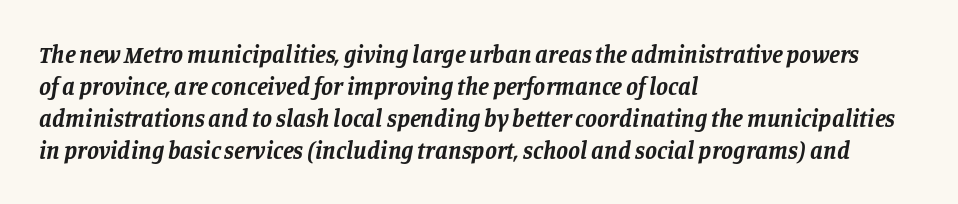
{"italic": "yes", "lean": "right", "slant_degrees": 11, "bold": "yes", "underline": "no", "align": "left", "line_spacing": "normal", "line_spacing_ratio": 1.33, "letter_spacing": "normal", "letter_spacing_em": 0.0, "glyph_px": 24}
